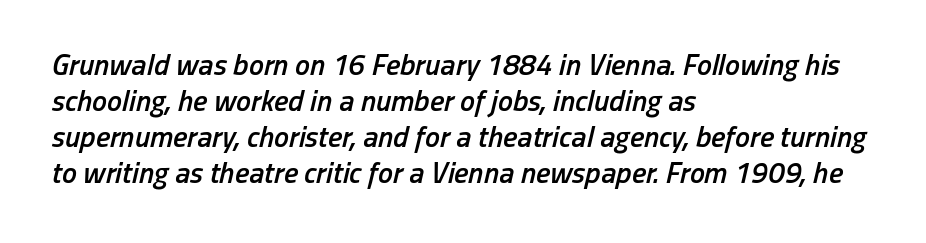
The image shows 30 px semibold, condensed type, italic (leaning right); set left-aligned, line spacing 1.2x, normal letter spacing, not underlined; low stroke contrast and a medium x-height.
